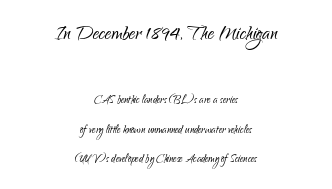
The image shows 25 px text type; set centered, loose line spacing (2.09x), normal letter spacing, not underlined; the first (top) block is 1.79x larger.
